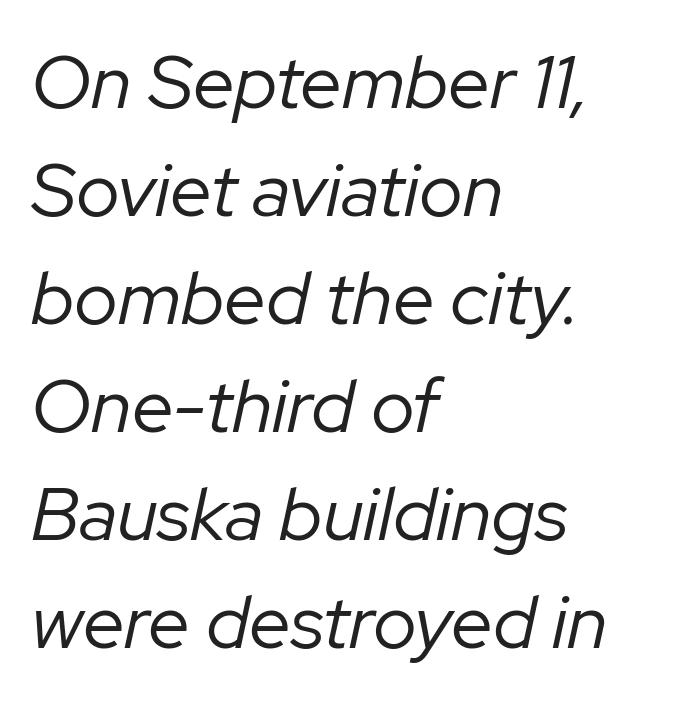
The image shows 75 px regular-weight type, italic (leaning right); set left-aligned, normal line spacing (1.44x), normal letter spacing, not underlined; low stroke contrast and a medium x-height.
